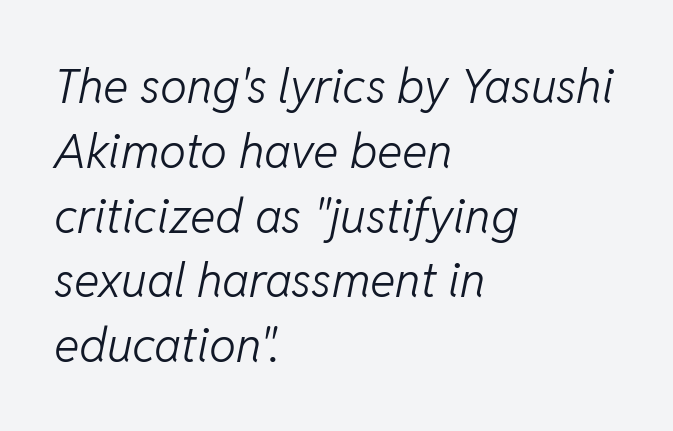
Q: Is the text bold? A: No.
Q: Is the text italic (slanted)? A: Yes, it leans right by about 11 degrees.
Q: Is the text underlined? A: No.
Q: How is the paragraph aligned? A: Left-aligned.
Q: Is the spacing between letters normal or unusually wide? A: Normal.
Q: Is the spacing between lines tight, normal or loose? A: Normal.
Q: Width (condensed, normal, or wide)? A: Normal.
Q: Stroke contrast? A: Low.
Q: x-height? A: Medium.
Q: Monospaced? A: No.
